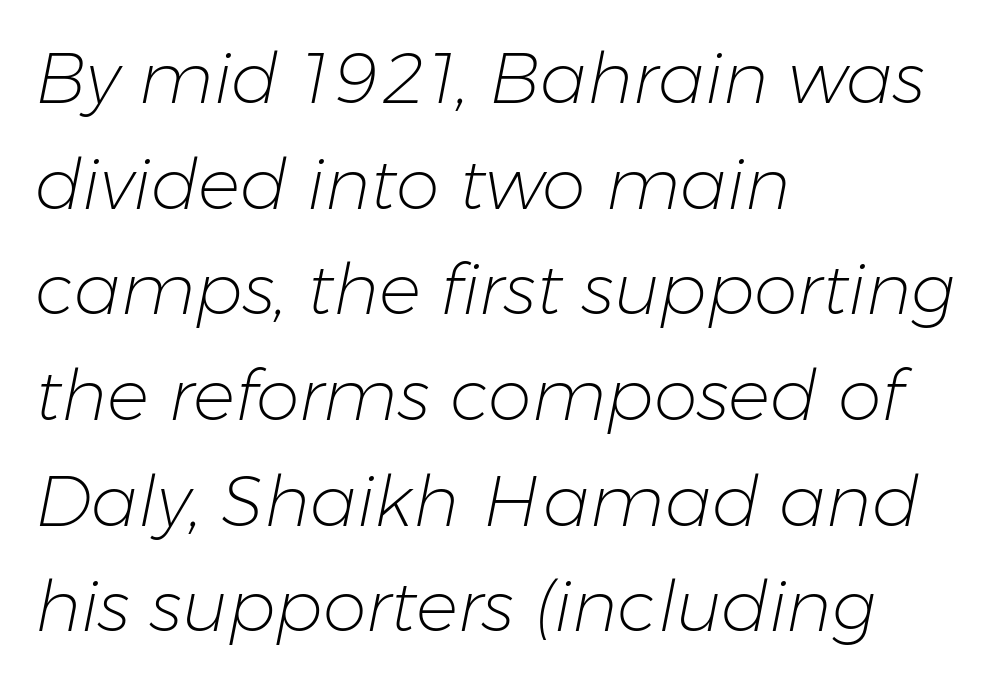
Compared with a centered layout, this one pins lines to the left instead. The words here are not underlined. Caption: standard tracking, unaltered. Each letter keeps its own natural width here, so spacing adapts to shape.
